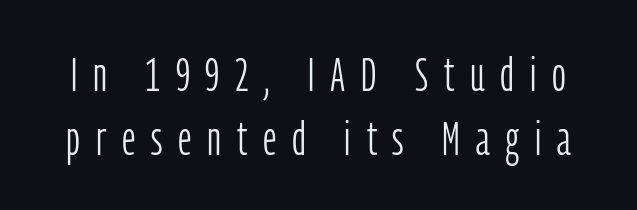
Q: Is the text bold? A: No.
Q: Is the text italic (slanted)? A: No, it is upright.
Q: Is the typeface a serif or a sans-serif typeface? A: Sans-serif.
Q: Is the text underlined? A: No.
Q: Is the spacing between letters normal or unusually wide? A: Unusually wide.
Q: Is the spacing between lines tight, normal or loose? A: Normal.
Q: Width (condensed, normal, or wide)? A: Condensed.
Q: Stroke contrast? A: Low.
Q: x-height? A: Medium.
Q: Monospaced? A: No.
